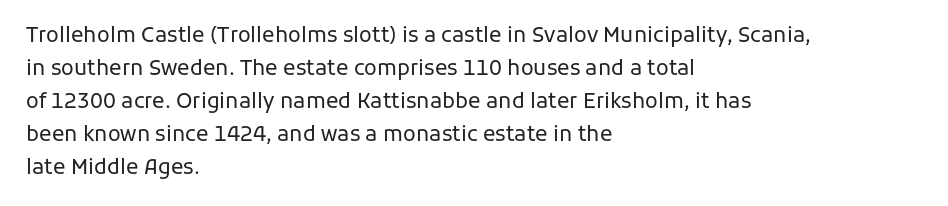
No italicization has been applied; the sample stays upright. This rendering features lettering with no underline. Summary of weight: not heavy and not bold. The typesetter chose a ragged-right arrangement here. The vertical gap from one line to the next is medium.
